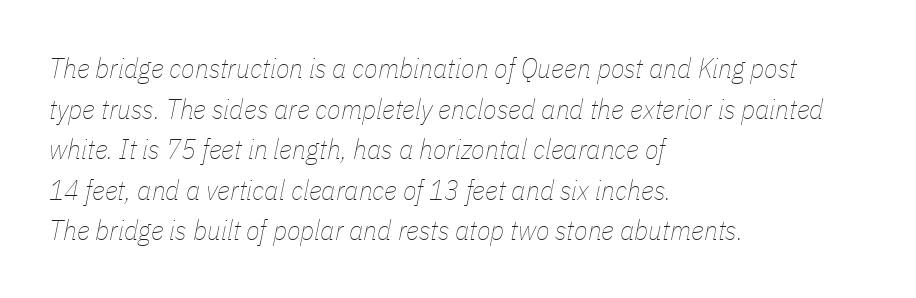
Q: Is the text bold? A: No.
Q: Is the text italic (slanted)? A: Yes, it leans right by about 11 degrees.
Q: Is the text underlined? A: No.
Q: How is the paragraph aligned? A: Left-aligned.
Q: Is the spacing between letters normal or unusually wide? A: Normal.
Q: Is the spacing between lines tight, normal or loose? A: Normal.
Q: Width (condensed, normal, or wide)? A: Condensed.
Q: Stroke contrast? A: Low.
Q: x-height? A: Medium.
Q: Monospaced? A: No.
